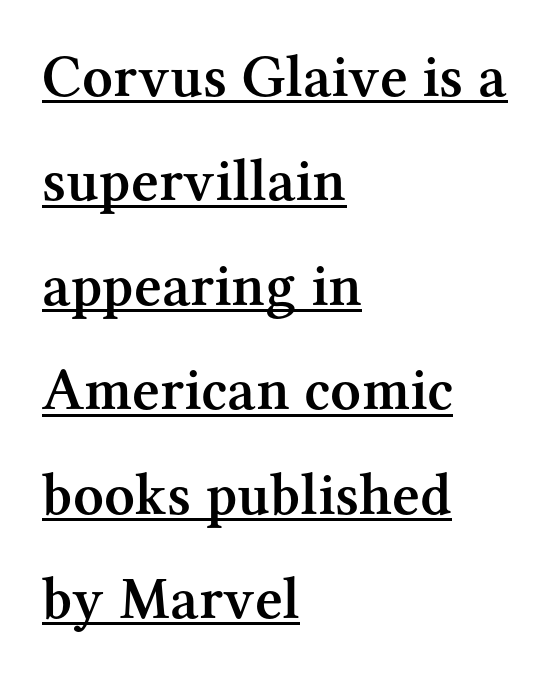
Serifs: yes, visible at the terminals of the letterforms. Summary of weight: moderately heavy, a semibold. A typesetter would call this proportional, since set widths differ per character. Ascenders rise straight up at ninety degrees. How are the letters spaced? Ordinarily, with no added tracking. Layout note: lines flush left.
